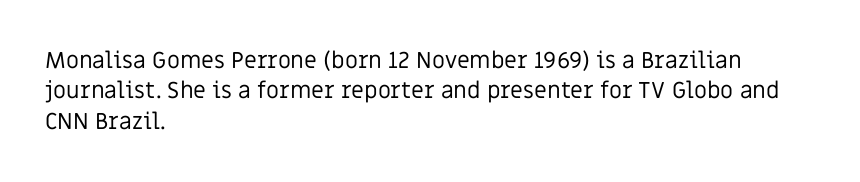
{"italic": "no", "bold": "no", "underline": "no", "align": "left", "line_spacing": "normal", "line_spacing_ratio": 1.32, "letter_spacing": "normal", "letter_spacing_em": 0.0, "glyph_px": 23}
